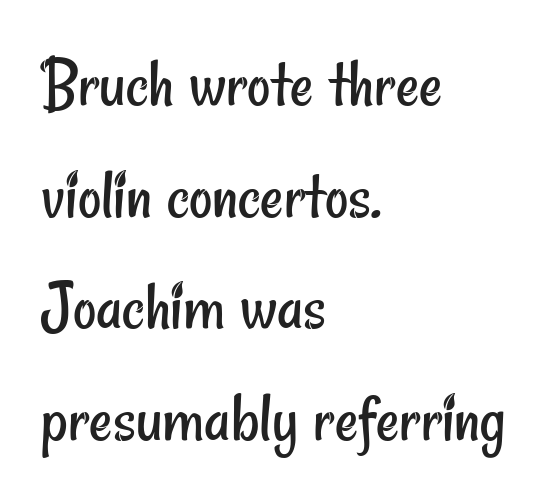
Each letter keeps its own natural width here, so spacing adapts to shape. Baseline-to-baseline distance is the conventional proportion of letter height. Ink coverage per letter is moderate at most. Serifs: no, the terminals of the letterforms are clean. The line texture is even and compact thanks to regular tracking. These lines stack with their left ends in a neat column.
